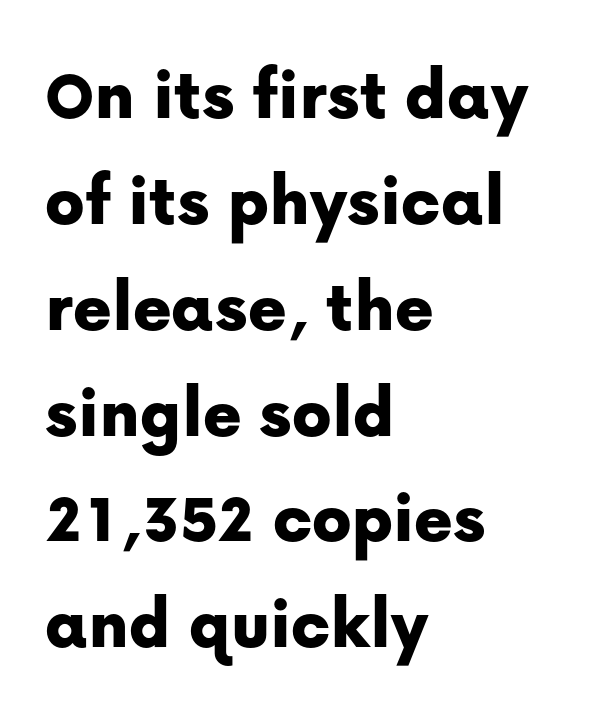
No word sits above an underline. Nobody touched the tracking dial on this one. Is the block centered? No — it sits flush against the left margin. Serifs: no, the terminals of the letterforms are clean. The letters advance in unequal steps, a hallmark of proportional type. If you drew a line through each stem, it would be perfectly vertical.
